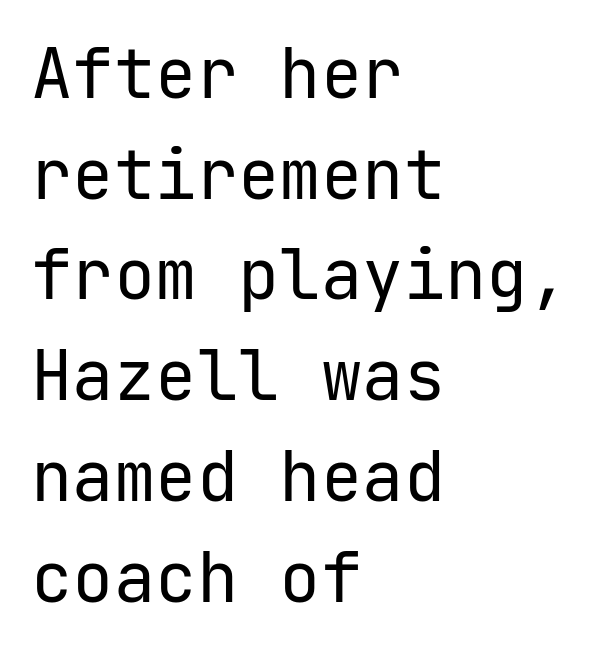
{"serif": "no", "italic": "no", "bold": "no", "weight": "regular", "width": "normal", "stroke_contrast": "low", "x_height": "medium", "monospaced": "yes", "underline": "no", "align": "left", "line_spacing": "normal", "line_spacing_ratio": 1.46, "letter_spacing": "normal", "letter_spacing_em": 0.0, "glyph_px": 69}
